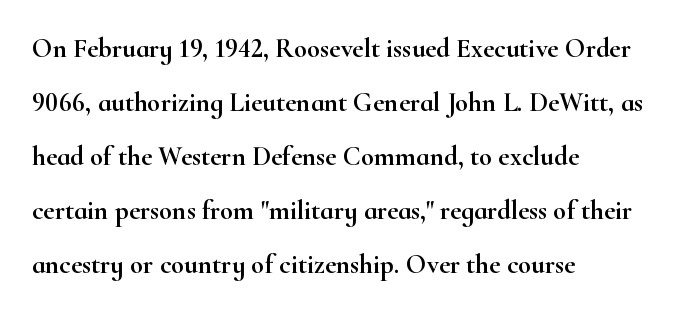
{"italic": "no", "underline": "no", "align": "left", "line_spacing": "loose", "line_spacing_ratio": 2.0, "letter_spacing": "normal", "letter_spacing_em": 0.0, "glyph_px": 27}
